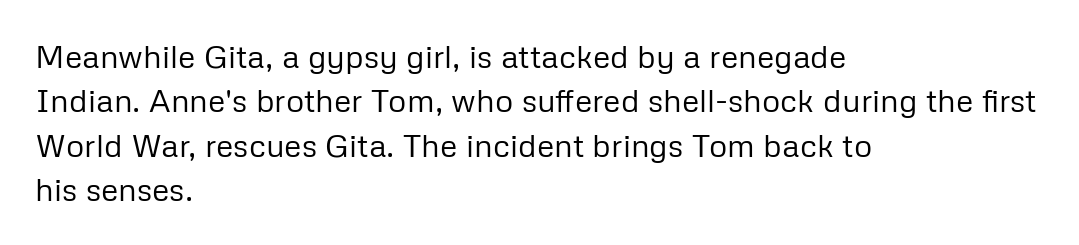
Q: Is the text bold? A: No.
Q: Is the text italic (slanted)? A: No, it is upright.
Q: Is the typeface a serif or a sans-serif typeface? A: Sans-serif.
Q: Is the text underlined? A: No.
Q: How is the paragraph aligned? A: Left-aligned.
Q: Is the spacing between letters normal or unusually wide? A: Normal.
Q: Is the spacing between lines tight, normal or loose? A: Normal.
Q: Width (condensed, normal, or wide)? A: Normal.
Q: Stroke contrast? A: Low.
Q: x-height? A: Medium.
Q: Monospaced? A: No.
